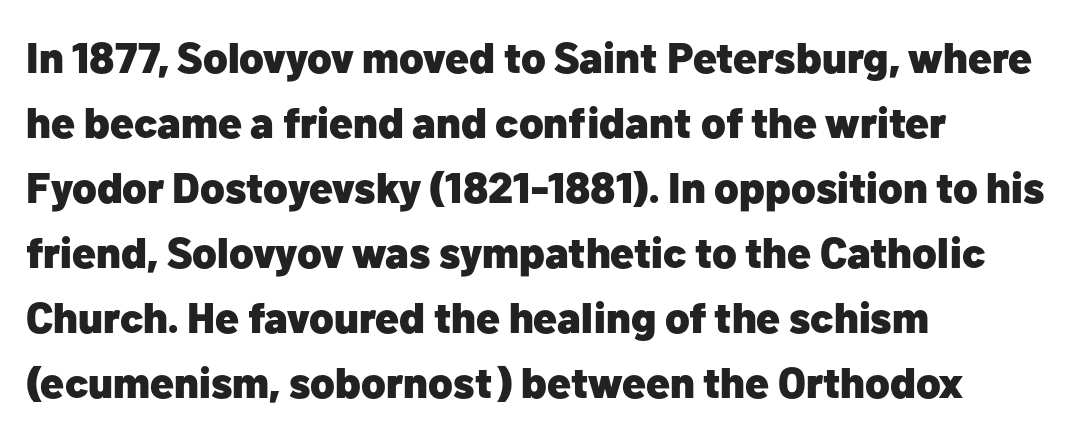
Q: Is the text bold? A: Yes.
Q: Is the text italic (slanted)? A: No, it is upright.
Q: Is the typeface a serif or a sans-serif typeface? A: Sans-serif.
Q: Is the text underlined? A: No.
Q: How is the paragraph aligned? A: Left-aligned.
Q: Is the spacing between letters normal or unusually wide? A: Normal.
Q: Is the spacing between lines tight, normal or loose? A: Normal.
Q: Width (condensed, normal, or wide)? A: Normal.
Q: Stroke contrast? A: Low.
Q: x-height? A: Medium.
Q: Monospaced? A: No.
